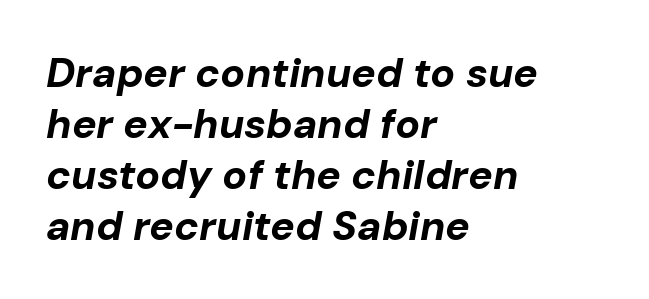
Q: Is the text bold? A: Yes.
Q: Is the text italic (slanted)? A: Yes, it leans right by about 10 degrees.
Q: Is the text underlined? A: No.
Q: How is the paragraph aligned? A: Left-aligned.
Q: Is the spacing between letters normal or unusually wide? A: Normal.
Q: Width (condensed, normal, or wide)? A: Normal.
Q: Stroke contrast? A: Low.
Q: x-height? A: Medium.
Q: Monospaced? A: No.
